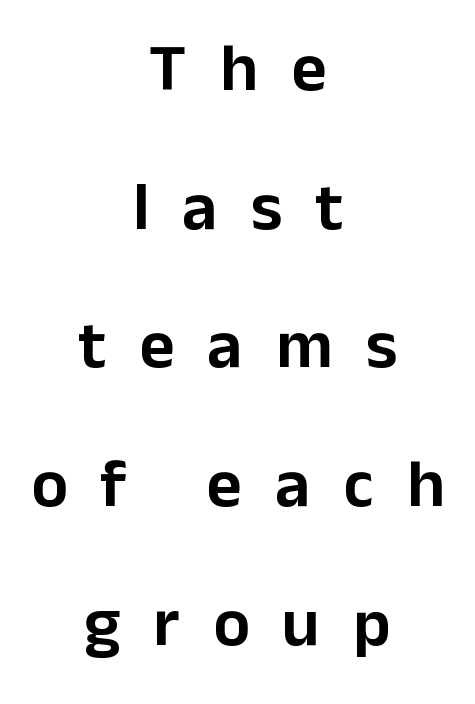
Horizontal alignment here is central, giving a formal, balanced look. Interline gaps are noticeably wide in this sample. You can tell from the bare stems that sans-serif type was used. What stands out about the letter spacing? Its width — letters are far apart.
